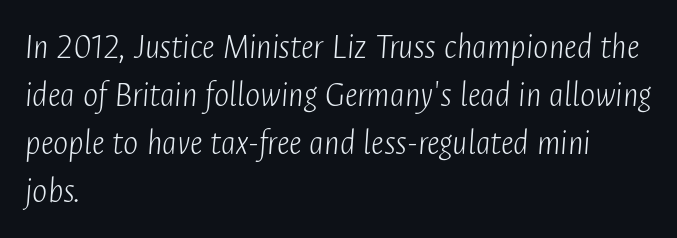
Q: Is the text bold? A: No.
Q: Is the text italic (slanted)? A: Yes, it leans right by about 4 degrees.
Q: Is the text underlined? A: No.
Q: How is the paragraph aligned? A: Left-aligned.
Q: Is the spacing between letters normal or unusually wide? A: Normal.
Q: Is the spacing between lines tight, normal or loose? A: Normal.
Q: Width (condensed, normal, or wide)? A: Condensed.
Q: Stroke contrast? A: Low.
Q: x-height? A: Medium.
Q: Monospaced? A: No.
